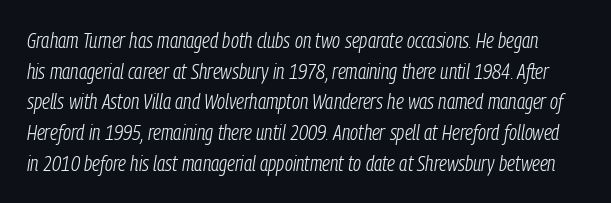
{"italic": "yes", "lean": "right", "slant_degrees": 9, "bold": "no", "underline": "no", "line_spacing": "normal", "line_spacing_ratio": 1.46, "letter_spacing": "normal", "letter_spacing_em": 0.0, "glyph_px": 21}
